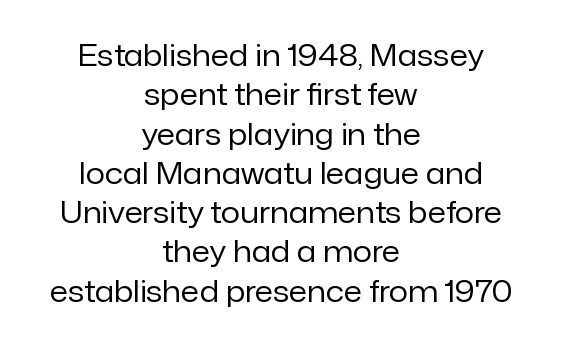
{"serif": "no", "italic": "no", "bold": "no", "weight": "regular", "width": "normal", "stroke_contrast": "low", "x_height": "medium", "monospaced": "no", "underline": "no", "align": "center", "line_spacing": "normal", "line_spacing_ratio": 1.31, "letter_spacing": "normal", "letter_spacing_em": 0.0, "glyph_px": 30}
